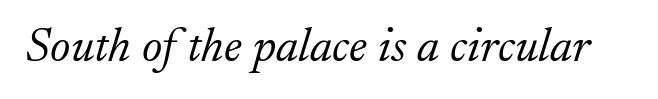
The image shows 48 px light serif type, italic (leaning right); set normal letter spacing, not underlined; low stroke contrast and a small x-height.
